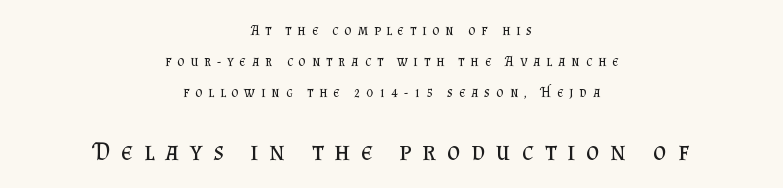
Q: Is the text bold? A: No.
Q: Is the text italic (slanted)? A: No, it is upright.
Q: Is the text underlined? A: No.
Q: How is the paragraph aligned? A: Centered.
Q: Is the spacing between letters normal or unusually wide? A: Unusually wide.
Q: Is the spacing between lines tight, normal or loose? A: Loose.
Q: Which block of text is set in a larger size, the first (top) or the second (bottom)? A: The second (bottom) one.
